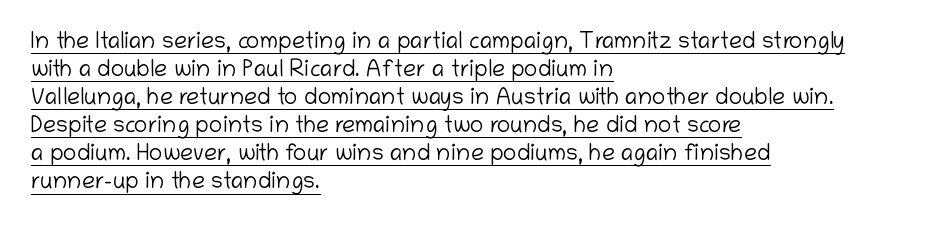
The paragraph has a hard left edge and a soft right edge. Ascenders rise straight up at ninety degrees. The characters are drawn with everyday or finer stroke widths. Glance below the letters and you will spot a drawn line. Between one letter and the next there's only the usual sliver of space.
